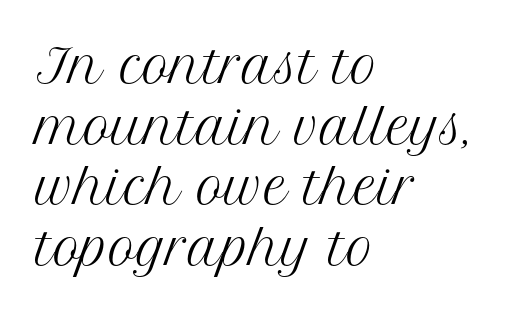
Q: Is the text bold? A: No.
Q: Is the text italic (slanted)? A: Yes.
Q: Is the typeface a serif or a sans-serif typeface? A: Serif.
Q: Is the text underlined? A: No.
Q: How is the paragraph aligned? A: Left-aligned.
Q: Is the spacing between letters normal or unusually wide? A: Normal.
Q: Is the spacing between lines tight, normal or loose? A: Normal.
Q: Width (condensed, normal, or wide)? A: Normal.
Q: Stroke contrast? A: Medium.
Q: x-height? A: Medium.
Q: Monospaced? A: No.
